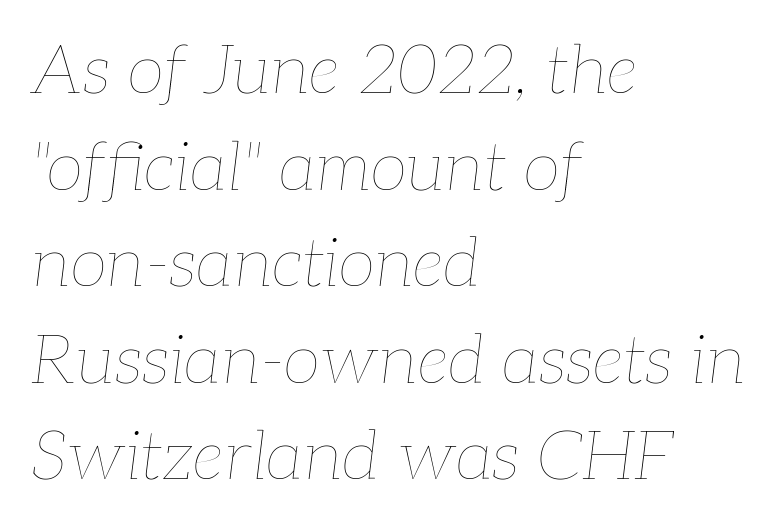
Is the type heavy? It reads as light-to-regular instead. All the whitespace from short lines collects on the right. Varying glyph widths throughout — classic text-font behaviour. Style check: oblique. The string is rendered with underlining switched off. Each new line begins a customary step beneath the previous one.
